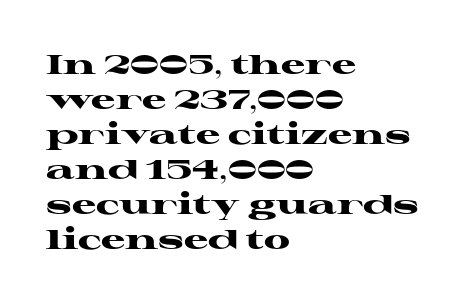
The image shows 27 px bold type, upright; set left-aligned, normal line spacing (1.3x), normal letter spacing, not underlined.
